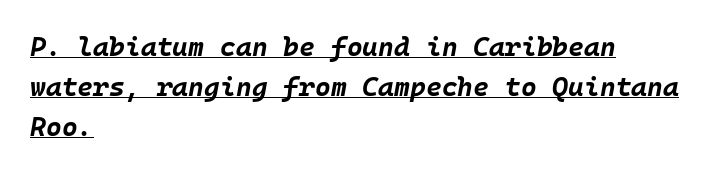
Q: Is the text bold? A: Yes.
Q: Is the text italic (slanted)? A: Yes, it leans right by about 10 degrees.
Q: Is the text underlined? A: Yes.
Q: How is the paragraph aligned? A: Left-aligned.
Q: Is the spacing between letters normal or unusually wide? A: Normal.
Q: Is the spacing between lines tight, normal or loose? A: Normal.
